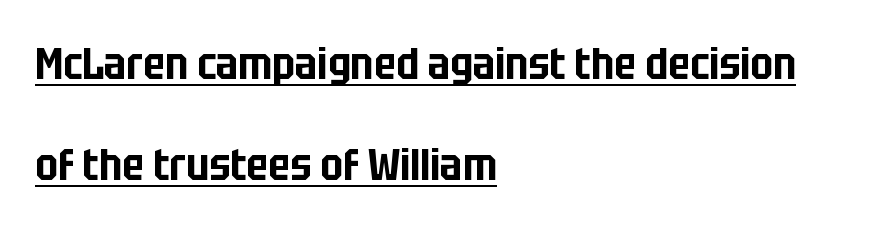
The image shows 44 px condensed sans-serif type, upright; set left-aligned, loose line spacing (2.29x), normal letter spacing, underlined; low stroke contrast and a large x-height.
